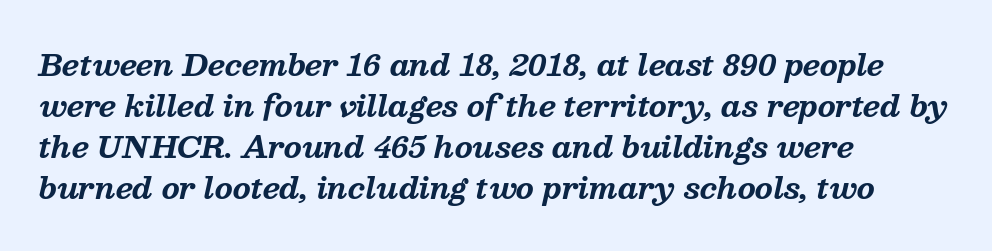
{"serif": "yes", "italic": "yes", "lean": "right", "slant_degrees": 13, "bold": "yes", "weight": "bold", "width": "normal", "stroke_contrast": "medium", "x_height": "medium", "monospaced": "no", "underline": "no", "align": "left", "line_spacing": "normal", "line_spacing_ratio": 1.41, "letter_spacing": "normal", "letter_spacing_em": 0.0, "glyph_px": 29}
